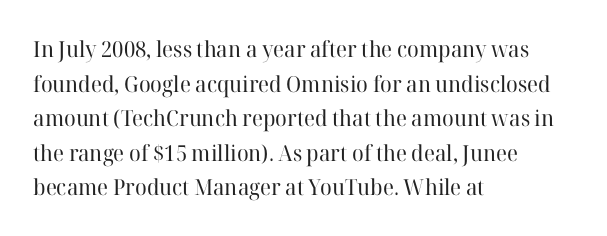
Q: Is the text bold? A: No.
Q: Is the text italic (slanted)? A: No, it is upright.
Q: Is the text underlined? A: No.
Q: How is the paragraph aligned? A: Left-aligned.
Q: Is the spacing between letters normal or unusually wide? A: Normal.
Q: Is the spacing between lines tight, normal or loose? A: Normal.
